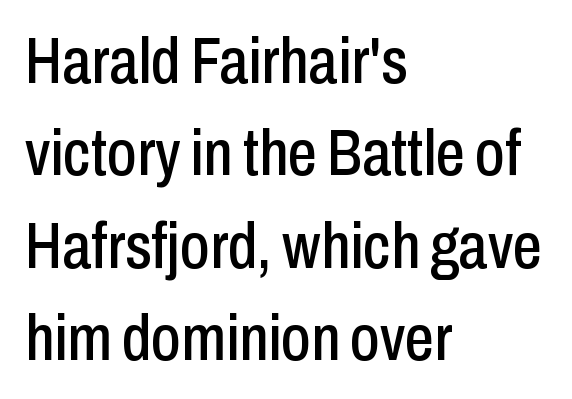
Each new line begins a customary step beneath the previous one. The passage is arranged the way most books set body copy — flush left. Glance below the letters and you will spot only blank space. The text was rendered using a sans face with plain stroke endings. Inter-character spacing is left at the font's built-in metrics.
